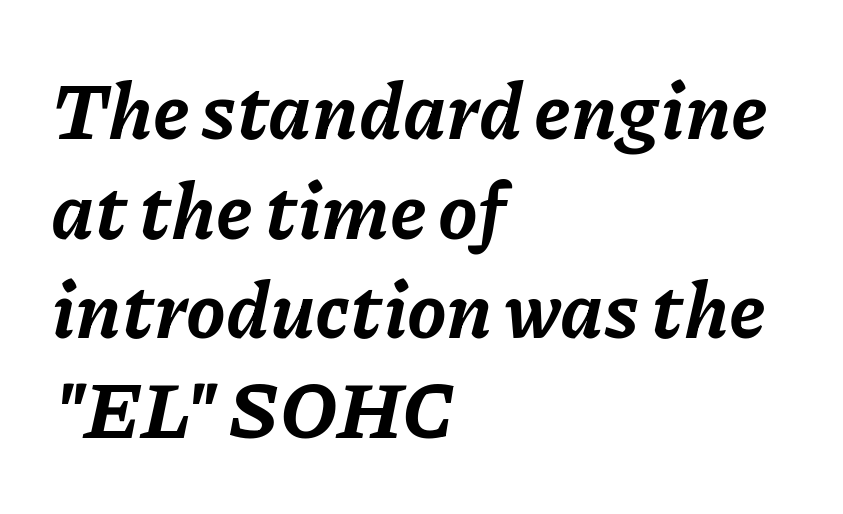
The image shows 79 px bold type, italic (leaning right); set left-aligned, normal line spacing (1.26x), normal letter spacing, not underlined; low stroke contrast and a medium x-height.
